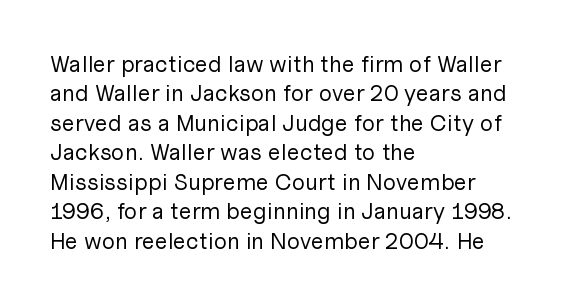
{"italic": "no", "bold": "no", "underline": "no", "align": "left", "line_spacing": "normal", "line_spacing_ratio": 1.28, "letter_spacing": "normal", "letter_spacing_em": 0.0, "glyph_px": 23}
